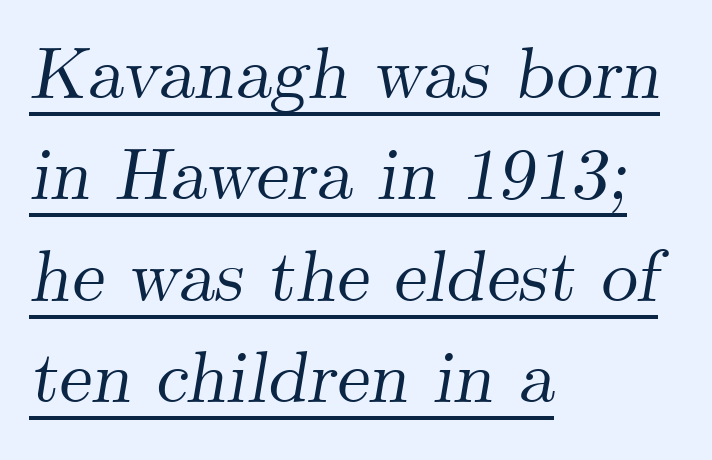
Q: Is the text italic (slanted)? A: Yes, it leans right by about 9 degrees.
Q: Is the typeface a serif or a sans-serif typeface? A: Serif.
Q: Is the text underlined? A: Yes.
Q: How is the paragraph aligned? A: Left-aligned.
Q: Is the spacing between letters normal or unusually wide? A: Normal.
Q: Is the spacing between lines tight, normal or loose? A: Normal.
Q: Width (condensed, normal, or wide)? A: Normal.
Q: Stroke contrast? A: Medium.
Q: x-height? A: Small.
Q: Monospaced? A: No.
